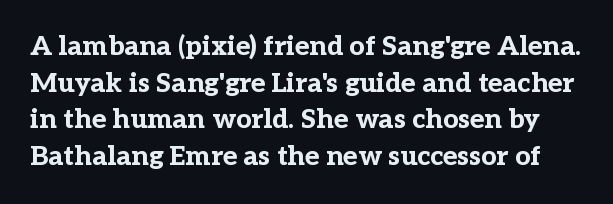
Letter spacing: default. Students, this is bold: see how much ink each stroke carries. The gap between lines stays unmarked. A roman cut, with each character standing at attention. How would I describe the line gaps? Plain and ordinary.
